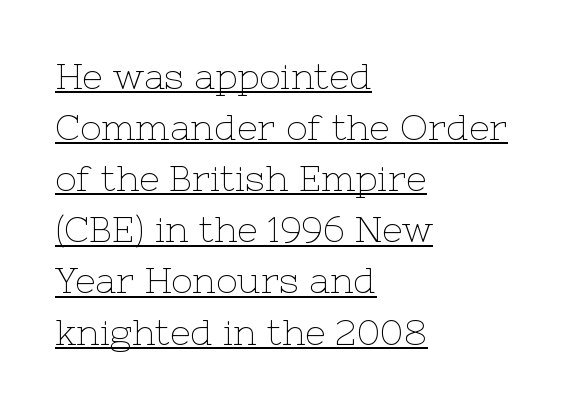
{"serif": "yes", "italic": "no", "bold": "no", "weight": "thin", "width": "normal", "stroke_contrast": "low", "x_height": "medium", "monospaced": "no", "underline": "yes", "align": "left", "line_spacing": "normal", "line_spacing_ratio": 1.42, "letter_spacing": "normal", "letter_spacing_em": 0.0, "glyph_px": 36}
